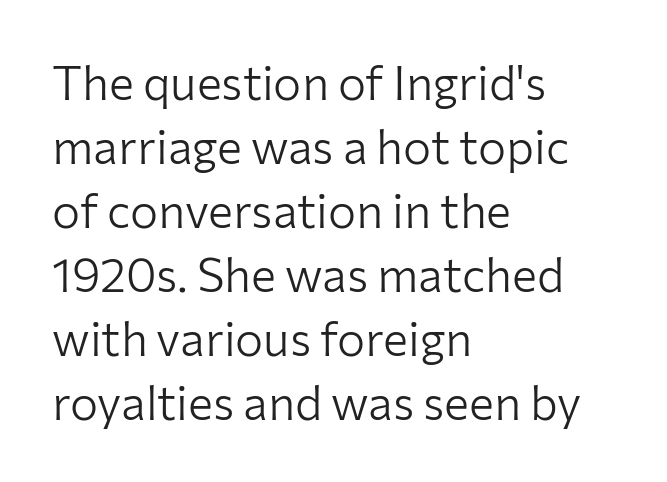
{"serif": "no", "italic": "no", "bold": "no", "weight": "light", "width": "normal", "stroke_contrast": "low", "x_height": "medium", "monospaced": "no", "underline": "no", "align": "left", "line_spacing": "normal", "line_spacing_ratio": 1.36, "letter_spacing": "normal", "letter_spacing_em": 0.0, "glyph_px": 47}
